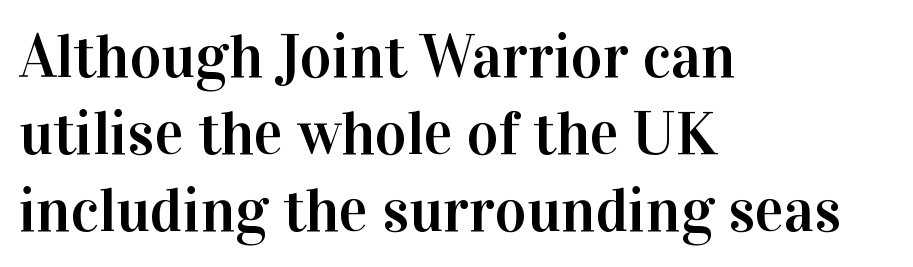
Q: Is the text italic (slanted)? A: No, it is upright.
Q: Is the typeface a serif or a sans-serif typeface? A: Serif.
Q: Is the text underlined? A: No.
Q: How is the paragraph aligned? A: Left-aligned.
Q: Is the spacing between letters normal or unusually wide? A: Normal.
Q: Is the spacing between lines tight, normal or loose? A: Normal.
Q: Width (condensed, normal, or wide)? A: Normal.
Q: Stroke contrast? A: High.
Q: x-height? A: Medium.
Q: Monospaced? A: No.
